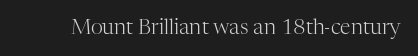
The passage shown is not underscored anywhere. The font's upright variant was chosen for this text. Stems here are at most as thick as an everyday book face. Observe the ordinary spacing: letters are neighbours, not strangers.
